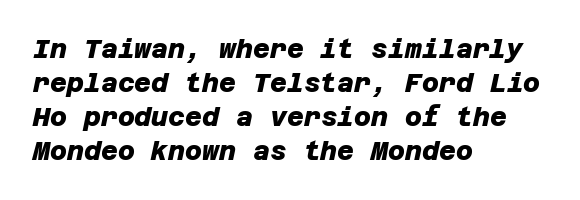
Every row of glyphs begins at an identical x-position on the left. The specimen omits any rule beneath the text block's lines. On the weight axis this lands at bold, roughly 700. Quick note: interline space is typical. Compared with typical body copy, the letter spacing here is the same.
